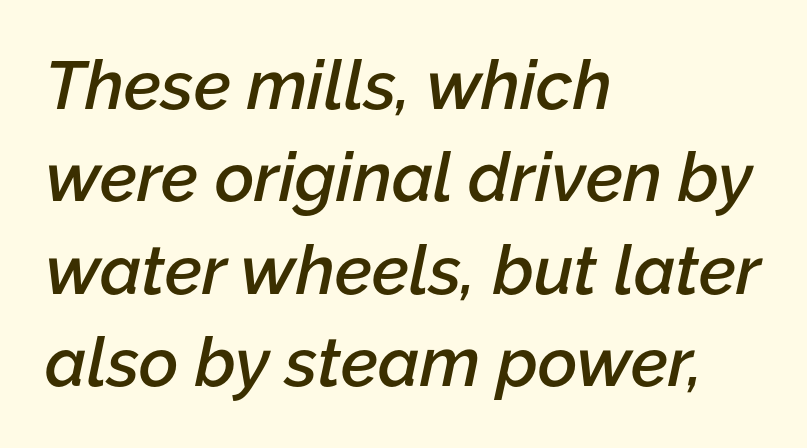
{"italic": "yes", "lean": "right", "slant_degrees": 12, "bold": "semi", "weight": "semibold", "width": "normal", "stroke_contrast": "low", "x_height": "medium", "monospaced": "no", "underline": "no", "align": "left", "line_spacing": "normal", "line_spacing_ratio": 1.36, "letter_spacing": "normal", "letter_spacing_em": 0.0, "glyph_px": 68}
